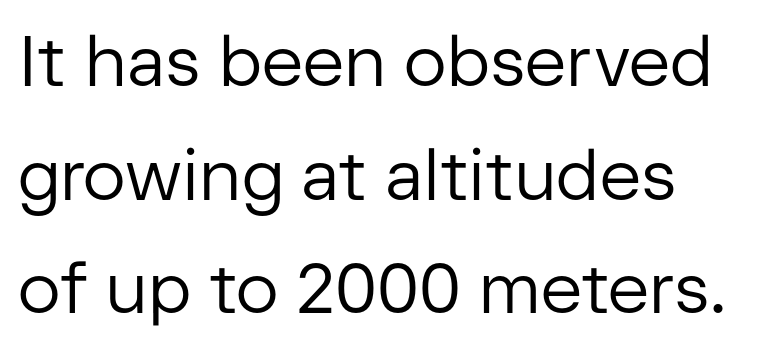
Q: Is the text bold? A: No.
Q: Is the text italic (slanted)? A: No, it is upright.
Q: Is the typeface a serif or a sans-serif typeface? A: Sans-serif.
Q: Is the text underlined? A: No.
Q: How is the paragraph aligned? A: Left-aligned.
Q: Is the spacing between letters normal or unusually wide? A: Normal.
Q: Is the spacing between lines tight, normal or loose? A: Normal.
Q: Width (condensed, normal, or wide)? A: Normal.
Q: Stroke contrast? A: Low.
Q: x-height? A: Medium.
Q: Monospaced? A: No.
